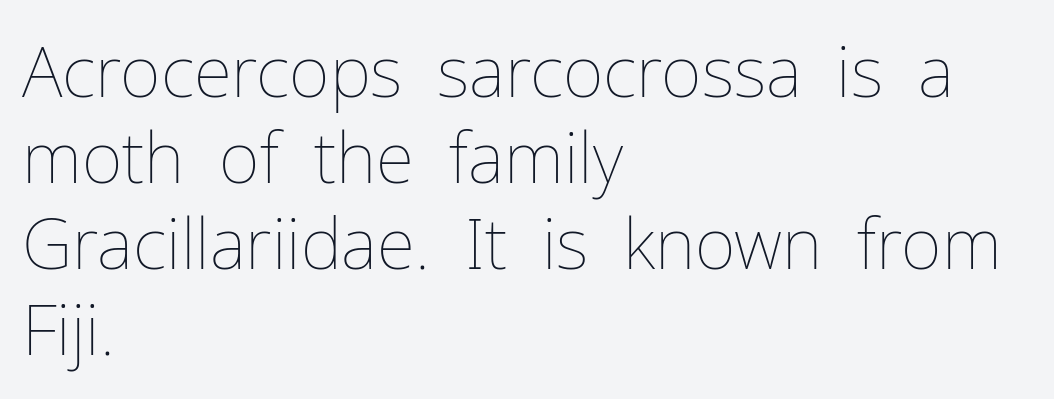
{"italic": "no", "bold": "no", "weight": "thin", "width": "normal", "stroke_contrast": "low", "x_height": "medium", "monospaced": "no", "underline": "no", "align": "left", "line_spacing_ratio": 1.23, "letter_spacing": "normal", "letter_spacing_em": 0.0, "glyph_px": 70}
